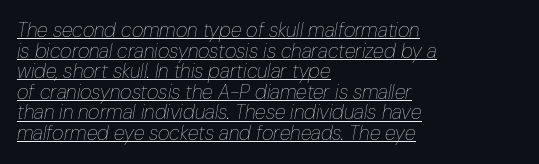
The image shows 20 px text type, italic (leaning right); set left-aligned, tight line spacing (1.03x), normal letter spacing, underlined.
